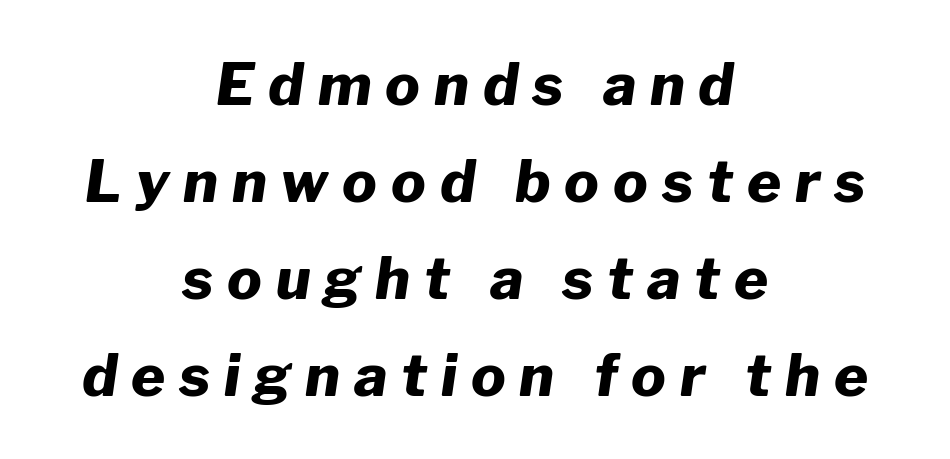
Q: Is the text bold? A: Yes.
Q: Is the text italic (slanted)? A: Yes, it leans right by about 8 degrees.
Q: Is the text underlined? A: No.
Q: How is the paragraph aligned? A: Centered.
Q: Is the spacing between letters normal or unusually wide? A: Unusually wide.
Q: Is the spacing between lines tight, normal or loose? A: Normal.
Q: Width (condensed, normal, or wide)? A: Normal.
Q: Stroke contrast? A: Low.
Q: x-height? A: Medium.
Q: Monospaced? A: No.
